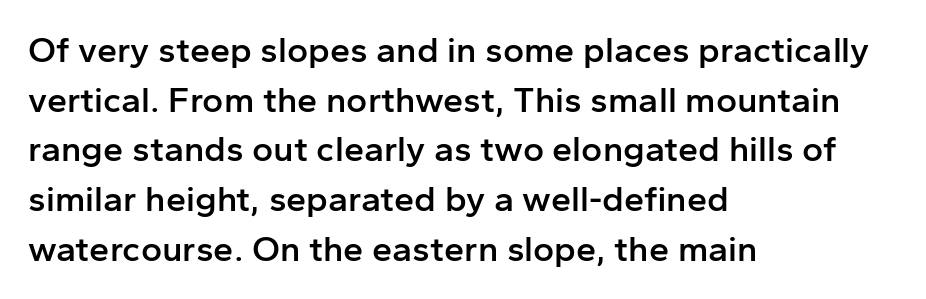
{"serif": "no", "italic": "no", "bold": "semi", "weight": "semibold", "width": "normal", "stroke_contrast": "low", "x_height": "medium", "monospaced": "no", "underline": "no", "align": "left", "line_spacing": "normal", "line_spacing_ratio": 1.38, "letter_spacing": "normal", "letter_spacing_em": 0.0, "glyph_px": 36}
